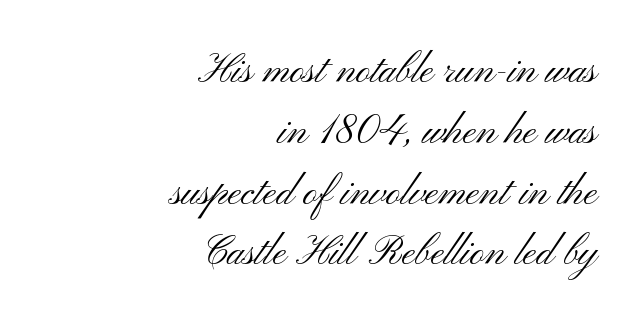
Q: Is the text bold? A: No.
Q: Is the text italic (slanted)? A: Yes.
Q: Is the typeface a serif or a sans-serif typeface? A: Sans-serif.
Q: Is the text underlined? A: No.
Q: How is the paragraph aligned? A: Right-aligned.
Q: Is the spacing between letters normal or unusually wide? A: Normal.
Q: Is the spacing between lines tight, normal or loose? A: Normal.
Q: Width (condensed, normal, or wide)? A: Wide.
Q: Stroke contrast? A: Medium.
Q: x-height? A: Small.
Q: Monospaced? A: No.
